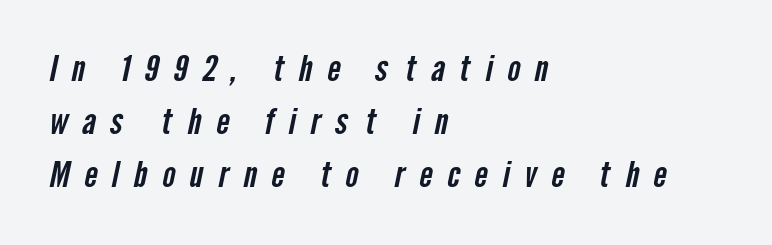
You could only call the tracking loose — the letters float apart. Is there much room between lines? A standard amount, neither cramped nor airy. The paragraph shown leans on its left margin. Any mark beneath the type? The region is blank. The text was rendered using a sans face with plain stroke endings. You could not count columns in this text — the font is proportionally spaced.
